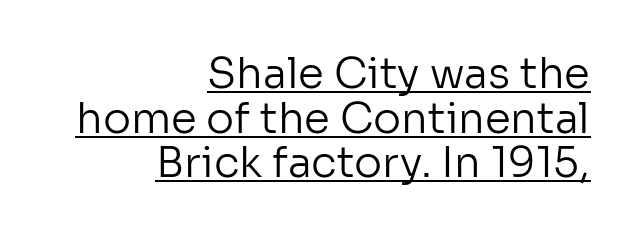
{"serif": "no", "italic": "no", "bold": "no", "weight": "regular", "width": "normal", "stroke_contrast": "low", "x_height": "medium", "monospaced": "no", "underline": "yes", "align": "right", "line_spacing": "tight", "line_spacing_ratio": 1.06, "letter_spacing": "normal", "letter_spacing_em": 0.0, "glyph_px": 42}
